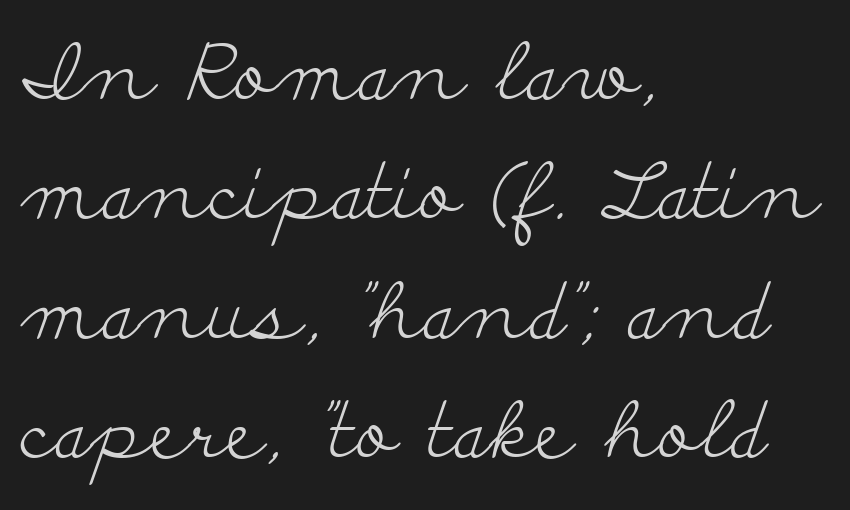
{"serif": "yes", "bold": "no", "weight": "light", "width": "wide", "stroke_contrast": "low", "x_height": "small", "monospaced": "no", "underline": "no", "align": "left", "line_spacing": "normal", "line_spacing_ratio": 1.53, "letter_spacing": "normal", "letter_spacing_em": 0.0, "glyph_px": 78}
